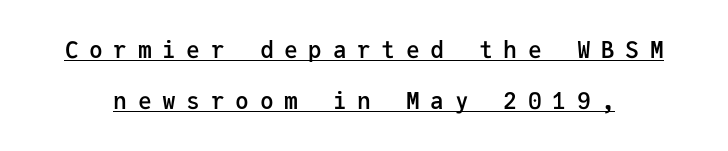
{"italic": "no", "bold": "semi", "underline": "yes", "line_spacing": "loose", "line_spacing_ratio": 2.2, "letter_spacing": "wide", "letter_spacing_em": 0.46, "glyph_px": 23}
